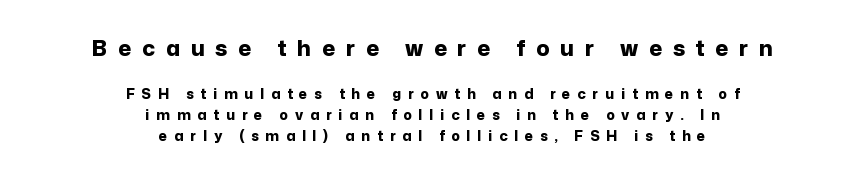
The image shows 22 px bold type, upright; set centered, normal line spacing (1.51x), unusually wide letter spacing (+0.49 em), not underlined; the first (top) block is 1.57x larger.
